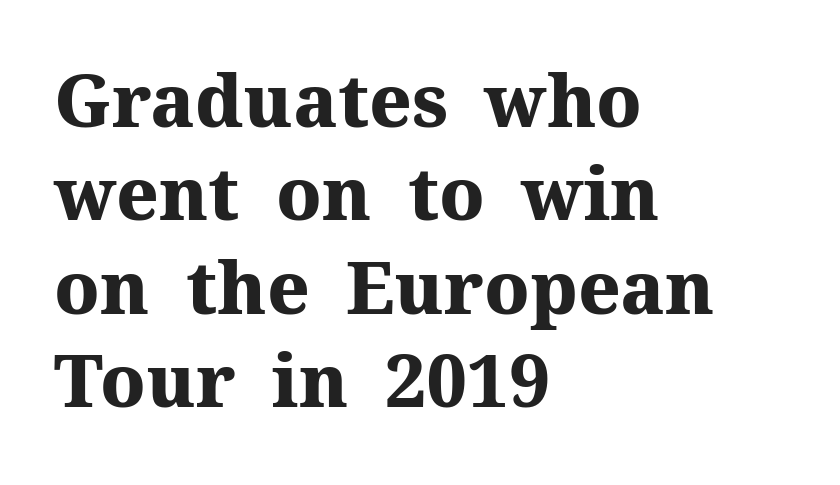
{"serif": "yes", "italic": "no", "bold": "yes", "weight": "heavy", "width": "normal", "stroke_contrast": "medium", "x_height": "medium", "monospaced": "no", "underline": "no", "align": "left", "line_spacing": "normal", "line_spacing_ratio": 1.28, "letter_spacing": "normal", "letter_spacing_em": 0.0, "glyph_px": 73}
